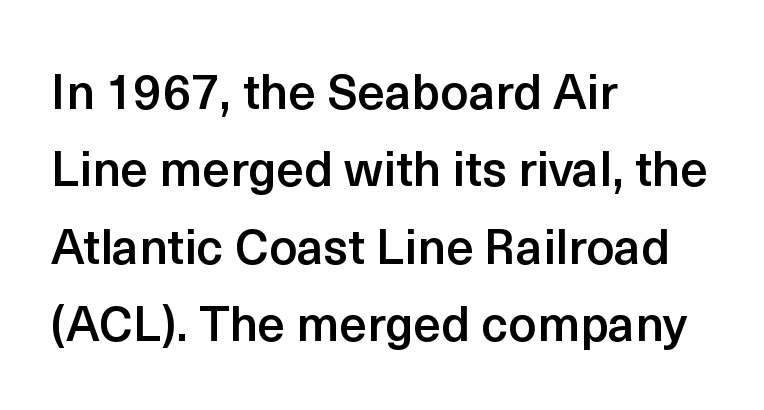
The image shows 49 px semibold sans-serif type, upright; set left-aligned, normal line spacing (1.58x), normal letter spacing, not underlined; a medium x-height.
